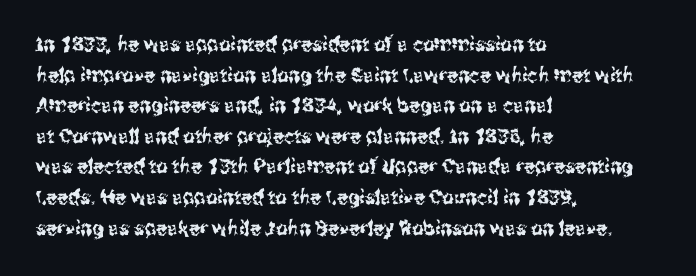
{"italic": "no", "underline": "no", "align": "left", "line_spacing": "normal", "line_spacing_ratio": 1.53, "letter_spacing": "normal", "letter_spacing_em": 0.0, "glyph_px": 20}
